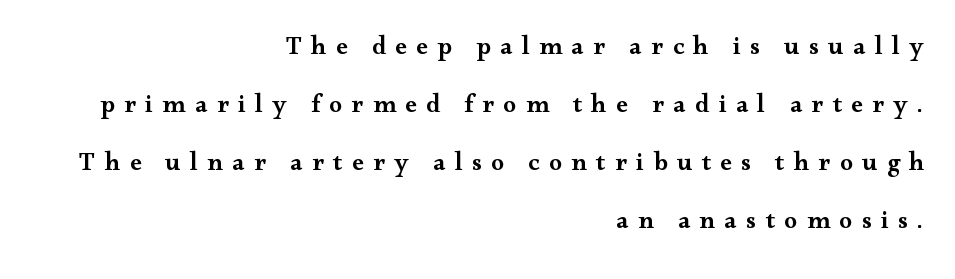
Q: Is the text bold? A: Semi-bold.
Q: Is the text italic (slanted)? A: No, it is upright.
Q: Is the text underlined? A: No.
Q: How is the paragraph aligned? A: Right-aligned.
Q: Is the spacing between letters normal or unusually wide? A: Unusually wide.
Q: Is the spacing between lines tight, normal or loose? A: Loose.
